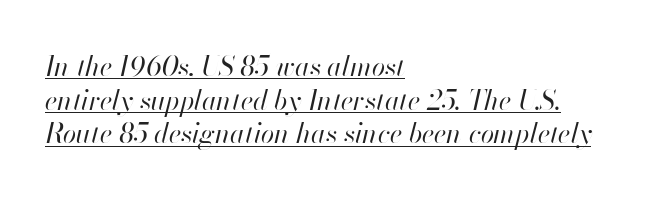
{"italic": "yes", "lean": "right", "slant_degrees": 13, "bold": "no", "underline": "yes", "align": "left", "line_spacing": "normal", "line_spacing_ratio": 1.25, "letter_spacing": "normal", "letter_spacing_em": 0.0, "glyph_px": 27}
